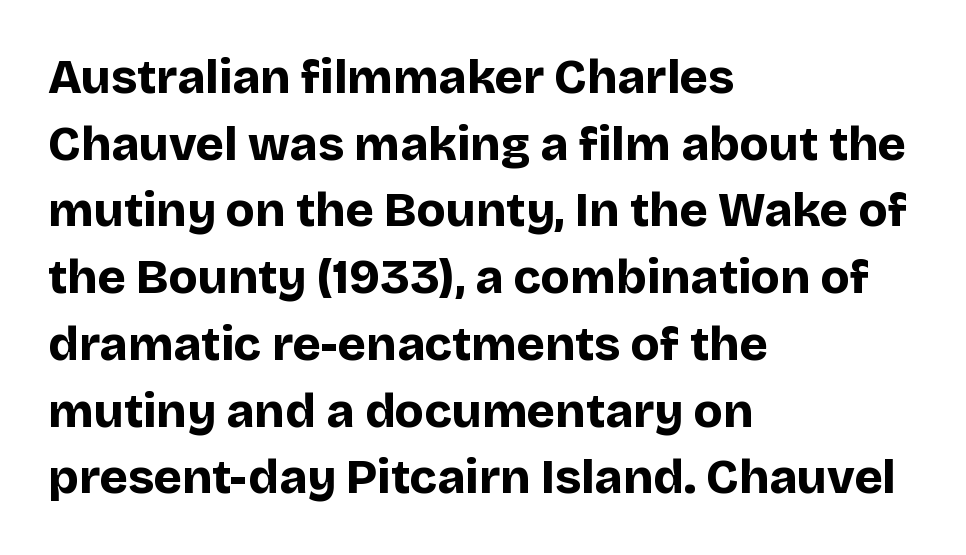
Q: Is the text bold? A: Yes.
Q: Is the text italic (slanted)? A: No, it is upright.
Q: Is the typeface a serif or a sans-serif typeface? A: Sans-serif.
Q: Is the text underlined? A: No.
Q: How is the paragraph aligned? A: Left-aligned.
Q: Is the spacing between letters normal or unusually wide? A: Normal.
Q: Is the spacing between lines tight, normal or loose? A: Normal.
Q: Width (condensed, normal, or wide)? A: Normal.
Q: Stroke contrast? A: Low.
Q: x-height? A: Large.
Q: Monospaced? A: No.
